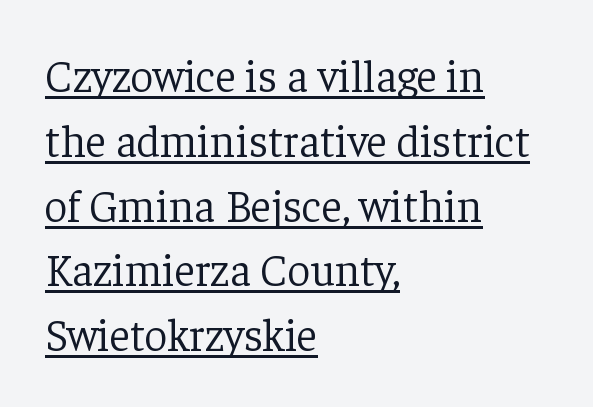
Q: Is the text bold? A: No.
Q: Is the text italic (slanted)? A: No, it is upright.
Q: Is the typeface a serif or a sans-serif typeface? A: Serif.
Q: Is the text underlined? A: Yes.
Q: How is the paragraph aligned? A: Left-aligned.
Q: Is the spacing between letters normal or unusually wide? A: Normal.
Q: Is the spacing between lines tight, normal or loose? A: Normal.
Q: Width (condensed, normal, or wide)? A: Normal.
Q: Stroke contrast? A: Low.
Q: x-height? A: Medium.
Q: Monospaced? A: No.
